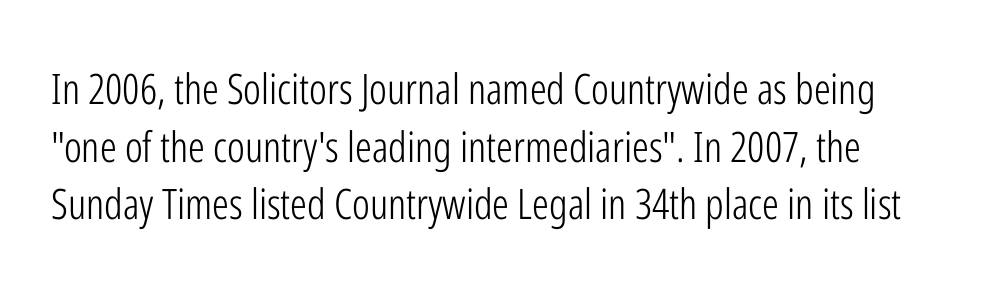
The image shows 42 px light, condensed sans-serif type, upright; set normal line spacing (1.37x), normal letter spacing, not underlined; low stroke contrast and a medium x-height.
